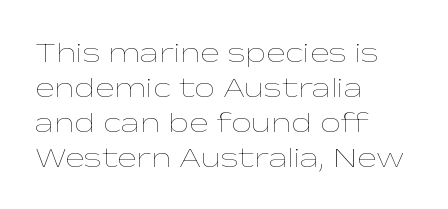
Words appear dense and cohesive because spacing is normal. Honestly, there is no underline to notice here at all. These lines were composed using upright roman letters. Character widths vary here, with narrow letters taking less room than wide ones. The characters are drawn with everyday or finer stroke widths. The compositor pushed each line to the left boundary.
